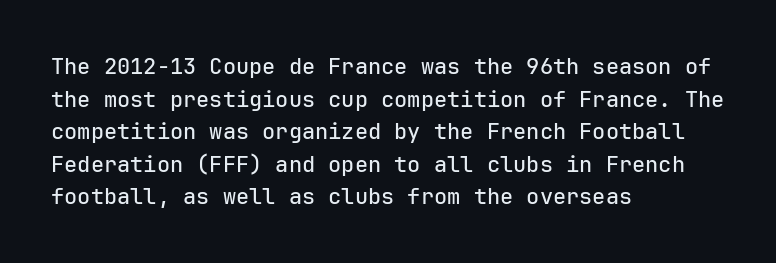
Q: Is the text italic (slanted)? A: No, it is upright.
Q: Is the text underlined? A: No.
Q: How is the paragraph aligned? A: Left-aligned.
Q: Is the spacing between letters normal or unusually wide? A: Normal.
Q: Is the spacing between lines tight, normal or loose? A: Normal.
